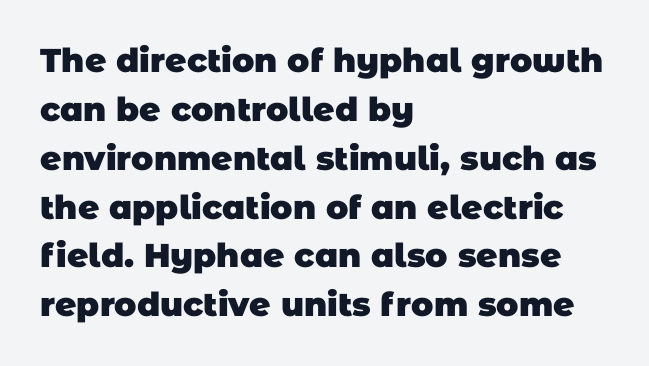
{"serif": "no", "bold": "yes", "weight": "heavy", "width": "normal", "stroke_contrast": "low", "x_height": "large", "monospaced": "no", "underline": "no", "align": "left", "line_spacing": "normal", "line_spacing_ratio": 1.48, "letter_spacing": "normal", "letter_spacing_em": 0.0, "glyph_px": 33}
